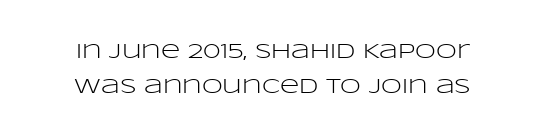
Q: Is the text bold? A: No.
Q: Is the text italic (slanted)? A: No, it is upright.
Q: Is the text underlined? A: No.
Q: Is the spacing between letters normal or unusually wide? A: Normal.
Q: Is the spacing between lines tight, normal or loose? A: Normal.
